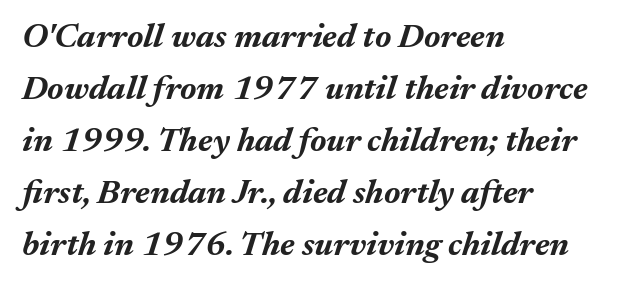
Q: Is the text bold? A: Yes.
Q: Is the text italic (slanted)? A: Yes, it leans right by about 17 degrees.
Q: Is the text underlined? A: No.
Q: How is the paragraph aligned? A: Left-aligned.
Q: Is the spacing between letters normal or unusually wide? A: Normal.
Q: Is the spacing between lines tight, normal or loose? A: Normal.
Q: Width (condensed, normal, or wide)? A: Normal.
Q: Stroke contrast? A: Medium.
Q: x-height? A: Medium.
Q: Monospaced? A: No.
